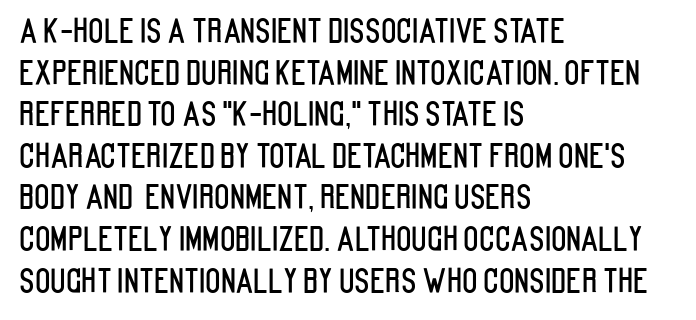
{"serif": "no", "italic": "no", "width": "condensed", "stroke_contrast": "low", "x_height": "large", "monospaced": "no", "underline": "no", "align": "left", "line_spacing": "normal", "line_spacing_ratio": 1.3, "letter_spacing": "normal", "letter_spacing_em": 0.0, "glyph_px": 32}
